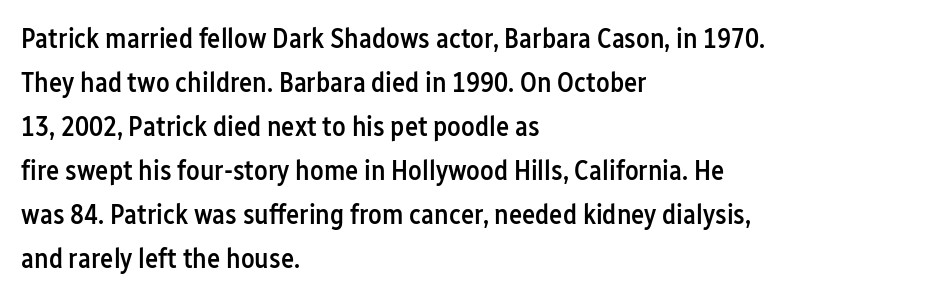
{"serif": "no", "italic": "no", "bold": "semi", "weight": "semibold", "width": "condensed", "stroke_contrast": "low", "x_height": "medium", "monospaced": "no", "underline": "no", "align": "left", "line_spacing": "normal", "line_spacing_ratio": 1.57, "letter_spacing": "normal", "letter_spacing_em": 0.0, "glyph_px": 28}
